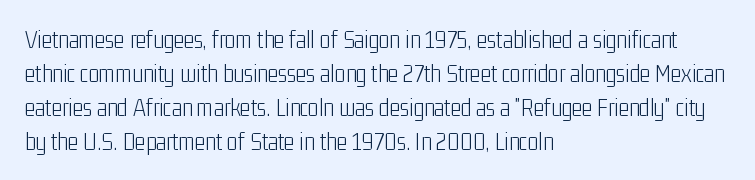
A normal amount of white space separates one row of letters from the next. Honestly, the letter spacing is just normal — you wouldn't notice it. The font's upright variant was chosen for this text. Is this a heavy cut? Hardly; it is regular or lighter. Caption: multi-line text, flush left, ragged right.
